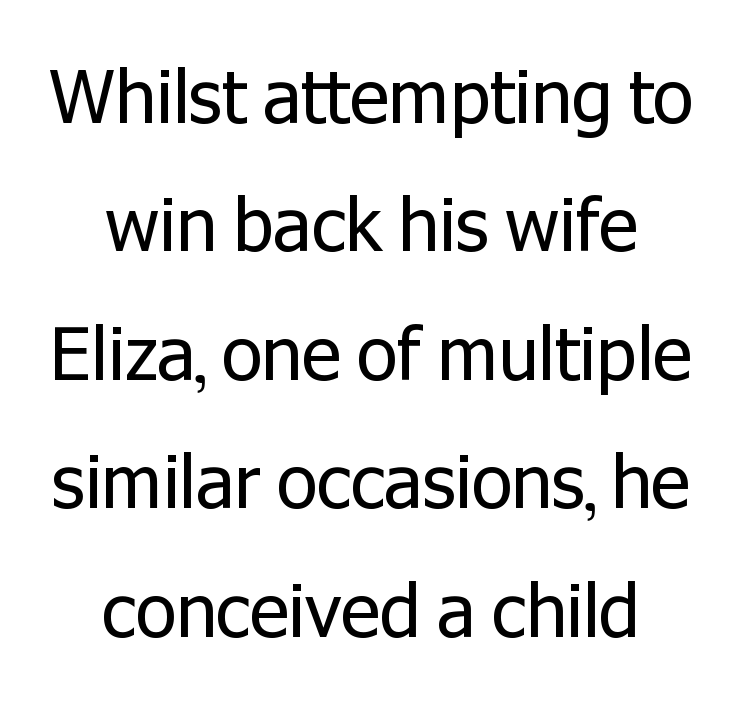
Q: Is the text bold? A: No.
Q: Is the text italic (slanted)? A: No, it is upright.
Q: Is the typeface a serif or a sans-serif typeface? A: Sans-serif.
Q: Is the text underlined? A: No.
Q: How is the paragraph aligned? A: Centered.
Q: Is the spacing between letters normal or unusually wide? A: Normal.
Q: Width (condensed, normal, or wide)? A: Normal.
Q: Stroke contrast? A: Low.
Q: x-height? A: Medium.
Q: Monospaced? A: No.
